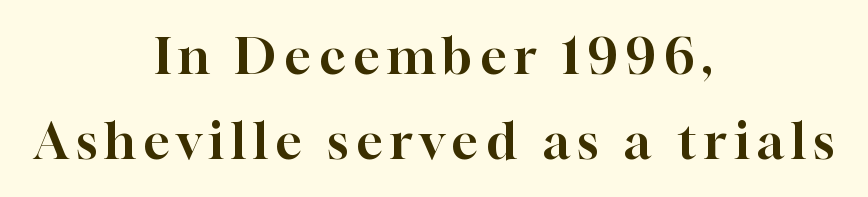
The image shows 50 px serif type, upright; set centered, line spacing 1.71x, not underlined; high stroke contrast and a medium x-height.
